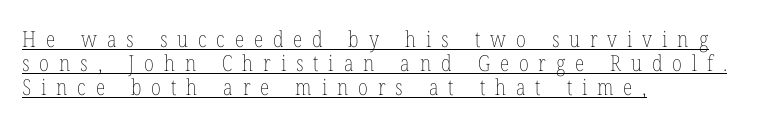
Q: Is the text bold? A: No.
Q: Is the text italic (slanted)? A: No, it is upright.
Q: Is the text underlined? A: Yes.
Q: How is the paragraph aligned? A: Left-aligned.
Q: Is the spacing between letters normal or unusually wide? A: Unusually wide.
Q: Is the spacing between lines tight, normal or loose? A: Tight.
